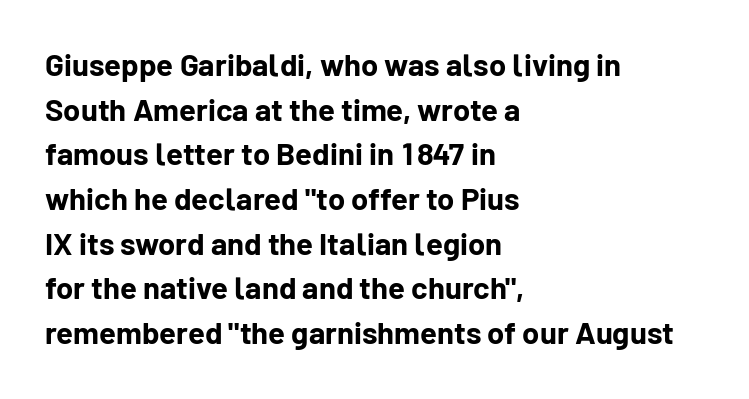
The glyphs are unaccompanied by any horizontal stroke below them. You could call the tracking neutral — neither tight nor loose. Stroke thickness is high; the sample reads as a true bold. Italic? Not at all — the glyphs are vertical. The face used here is proportionally spaced, like ordinary book or web type.
